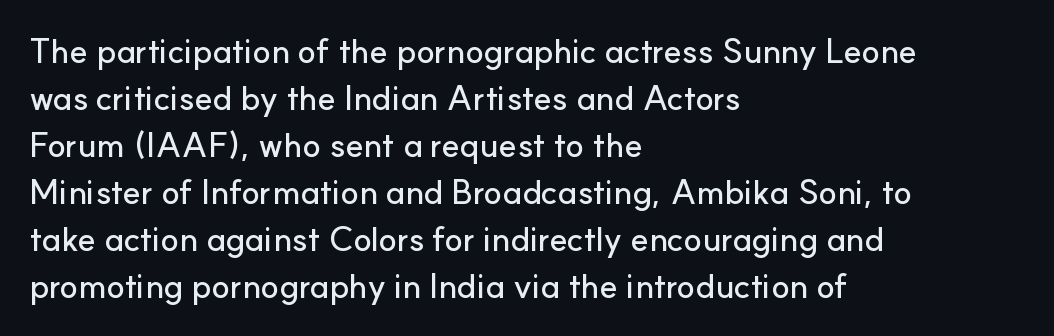
{"serif": "no", "italic": "no", "width": "normal", "stroke_contrast": "low", "x_height": "small", "monospaced": "no", "underline": "no", "align": "left", "line_spacing": "normal", "line_spacing_ratio": 1.38, "letter_spacing": "normal", "letter_spacing_em": 0.0, "glyph_px": 34}
